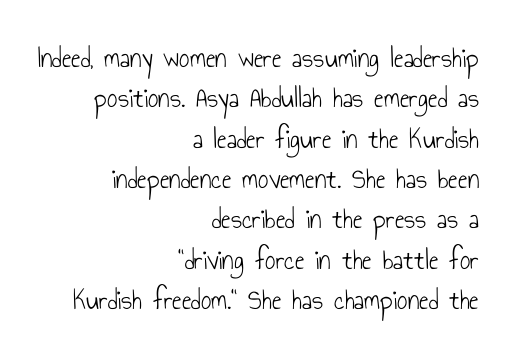
{"serif": "no", "italic": "no", "bold": "no", "weight": "light", "width": "condensed", "stroke_contrast": "low", "x_height": "small", "monospaced": "no", "underline": "no", "align": "right", "line_spacing": "normal", "line_spacing_ratio": 1.39, "letter_spacing": "normal", "letter_spacing_em": 0.0, "glyph_px": 29}
